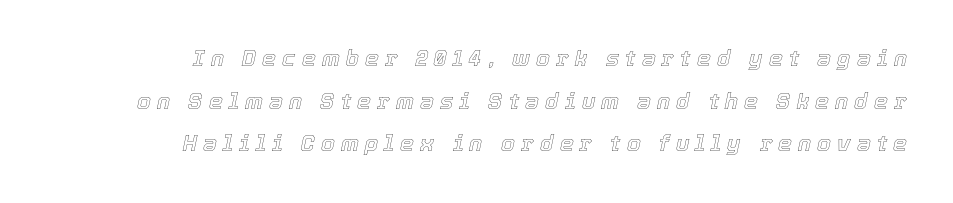
The image shows 22 px text type, italic (leaning right); set right-aligned, loose line spacing (1.94x), unusually wide letter spacing (+0.28 em), not underlined.
